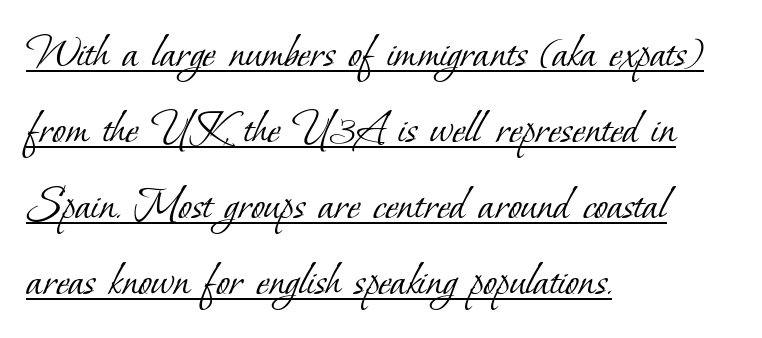
{"serif": "yes", "bold": "no", "weight": "light", "width": "normal", "stroke_contrast": "low", "x_height": "small", "monospaced": "no", "underline": "yes", "align": "left", "line_spacing": "normal", "line_spacing_ratio": 1.55, "letter_spacing": "normal", "letter_spacing_em": 0.0, "glyph_px": 49}
